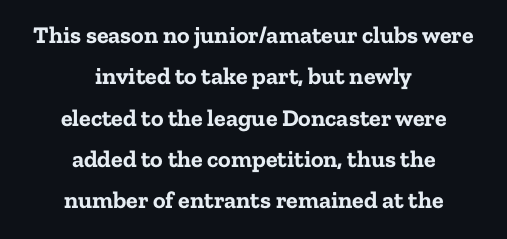
{"italic": "no", "bold": "yes", "underline": "no", "align": "center", "line_spacing_ratio": 1.72, "letter_spacing": "normal", "letter_spacing_em": 0.0, "glyph_px": 24}
